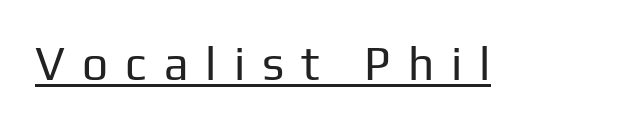
Q: Is the text bold? A: No.
Q: Is the text italic (slanted)? A: No, it is upright.
Q: Is the typeface a serif or a sans-serif typeface? A: Sans-serif.
Q: Is the text underlined? A: Yes.
Q: Is the spacing between letters normal or unusually wide? A: Unusually wide.
Q: Width (condensed, normal, or wide)? A: Normal.
Q: Stroke contrast? A: Low.
Q: x-height? A: Medium.
Q: Monospaced? A: No.
